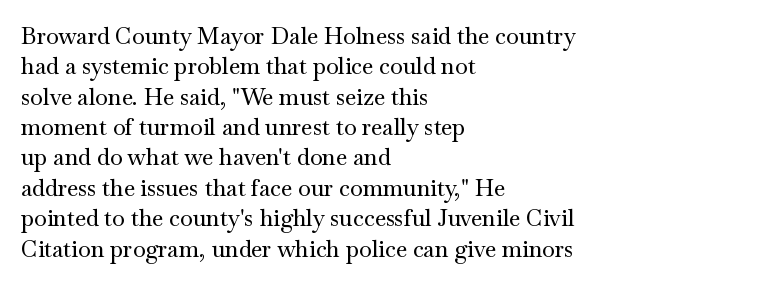
Q: Is the text italic (slanted)? A: No, it is upright.
Q: Is the text underlined? A: No.
Q: How is the paragraph aligned? A: Left-aligned.
Q: Is the spacing between letters normal or unusually wide? A: Normal.
Q: Is the spacing between lines tight, normal or loose? A: Normal.
